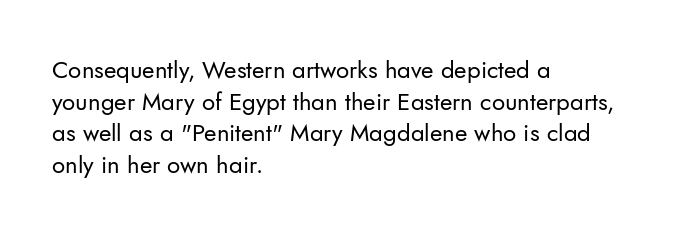
The image shows 24 px text type, upright; set left-aligned, normal line spacing (1.32x), normal letter spacing, not underlined.
